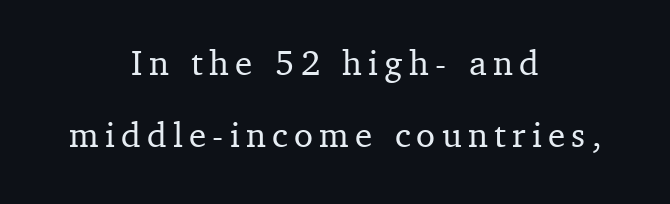
Observe the serifs anchoring each vertical stroke in this sample. Note the varied advance widths — an 'i' is clearly narrower than an 'm'. Leftover space on each line is divided equally before and after the words. Honestly, the rows look like they've been pulled way apart.
